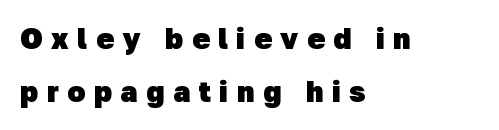
Q: Is the text bold? A: Yes.
Q: Is the typeface a serif or a sans-serif typeface? A: Sans-serif.
Q: Is the text underlined? A: No.
Q: How is the paragraph aligned? A: Left-aligned.
Q: Is the spacing between letters normal or unusually wide? A: Unusually wide.
Q: Width (condensed, normal, or wide)? A: Normal.
Q: Stroke contrast? A: Low.
Q: x-height? A: Medium.
Q: Monospaced? A: No.
